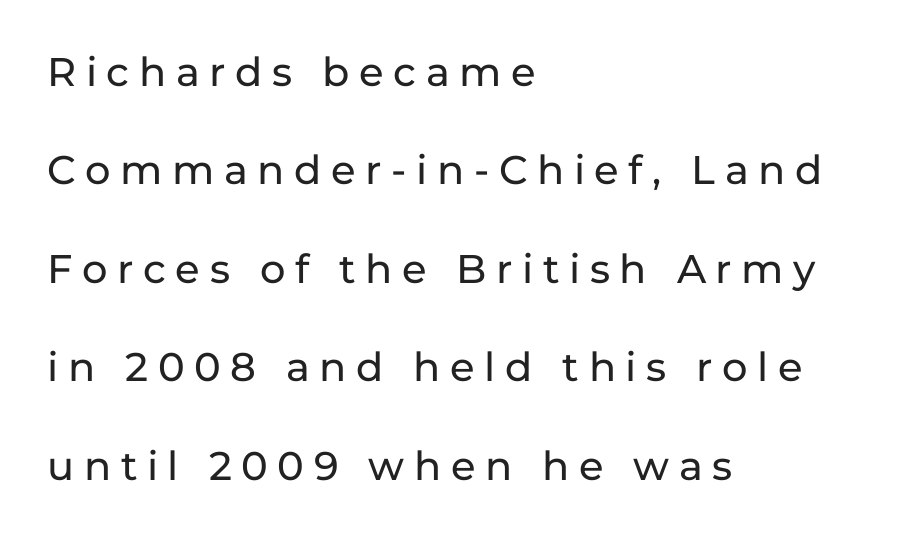
{"serif": "no", "italic": "no", "width": "normal", "stroke_contrast": "low", "x_height": "medium", "monospaced": "no", "underline": "no", "align": "left", "line_spacing": "loose", "line_spacing_ratio": 2.46, "letter_spacing": "wide", "letter_spacing_em": 0.24, "glyph_px": 40}
